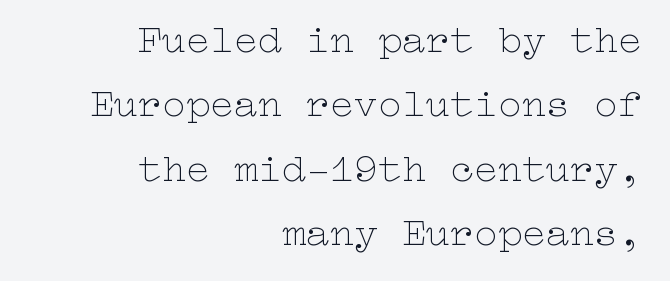
Successive baselines arrive at the customary interval. The horizontal fit of the characters is conventional and even. Clear beneath every line of the passage. The lines in this sample share a right terminus and differ only in where they begin. It's the straight-up-and-down kind of type.
